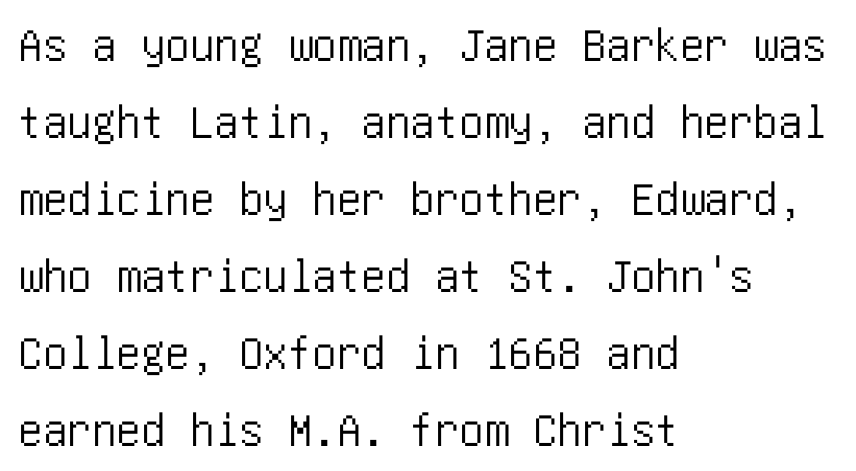
Q: Is the text italic (slanted)? A: No, it is upright.
Q: Is the typeface a serif or a sans-serif typeface? A: Sans-serif.
Q: Is the text underlined? A: No.
Q: How is the paragraph aligned? A: Left-aligned.
Q: Is the spacing between letters normal or unusually wide? A: Normal.
Q: Is the spacing between lines tight, normal or loose? A: Normal.
Q: Width (condensed, normal, or wide)? A: Condensed.
Q: Stroke contrast? A: Low.
Q: x-height? A: Large.
